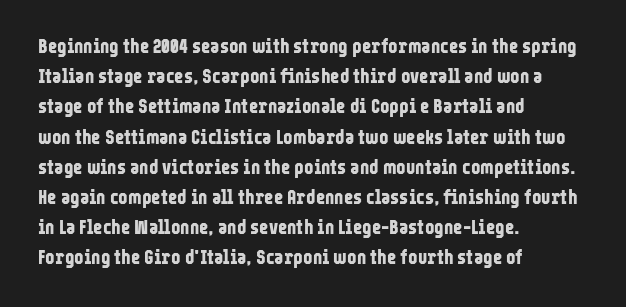
{"italic": "no", "bold": "yes", "underline": "no", "align": "left", "line_spacing": "normal", "line_spacing_ratio": 1.51, "letter_spacing": "normal", "letter_spacing_em": 0.0, "glyph_px": 20}
